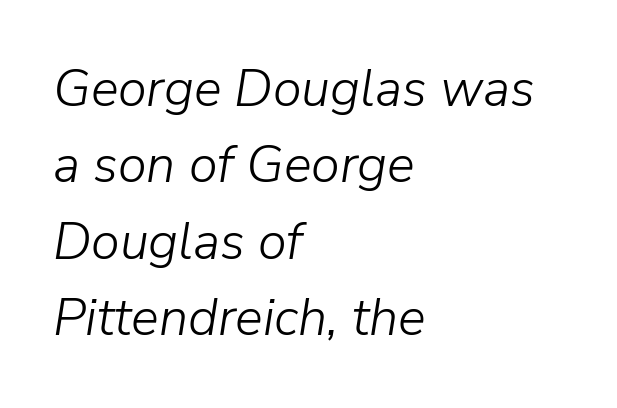
{"italic": "yes", "lean": "right", "slant_degrees": 9, "bold": "no", "weight": "light", "width": "normal", "stroke_contrast": "low", "x_height": "medium", "monospaced": "no", "underline": "no", "align": "left", "line_spacing": "normal", "line_spacing_ratio": 1.47, "letter_spacing": "normal", "letter_spacing_em": 0.0, "glyph_px": 52}
